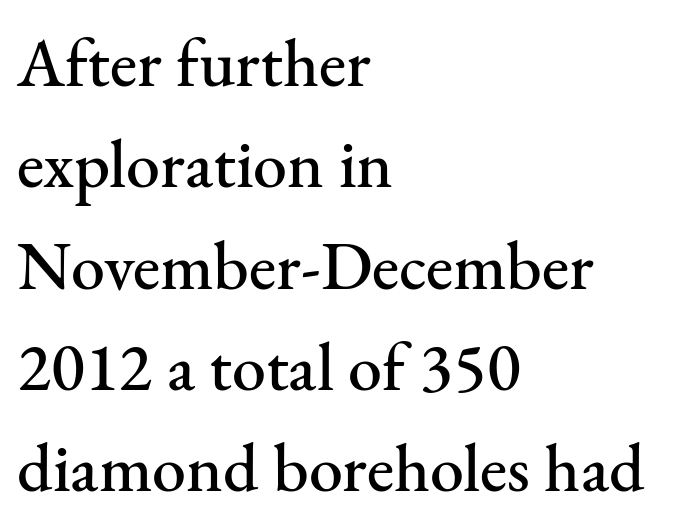
The image shows 68 px serif type, upright; set left-aligned, normal line spacing (1.49x), normal letter spacing, not underlined; medium stroke contrast and a small x-height.
